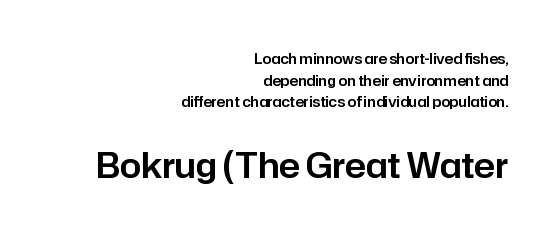
The image shows 34 px sans-serif type, upright; set right-aligned, normal line spacing (1.55x), normal letter spacing, not underlined; the second (bottom) block is 2.43x larger; low stroke contrast and a medium x-height.
